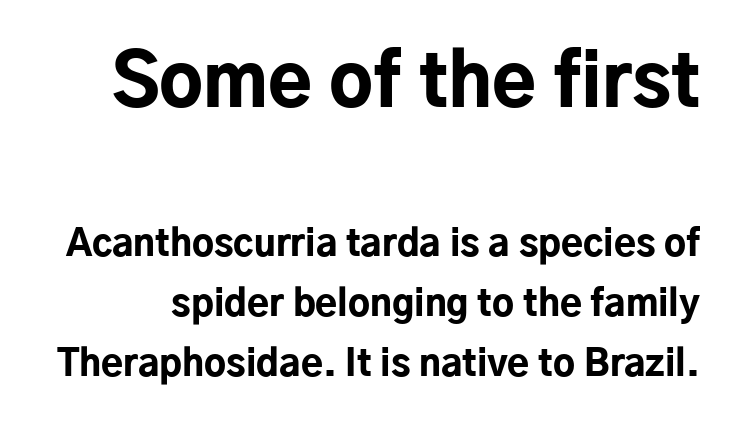
This sample uses a sans-serif face. The typesetting leans heavy: a genuine bold. The rows are spaced the way most documents space them. Ordinary non-slanted type is in use. Each letter keeps its own natural width here, so spacing adapts to shape.
